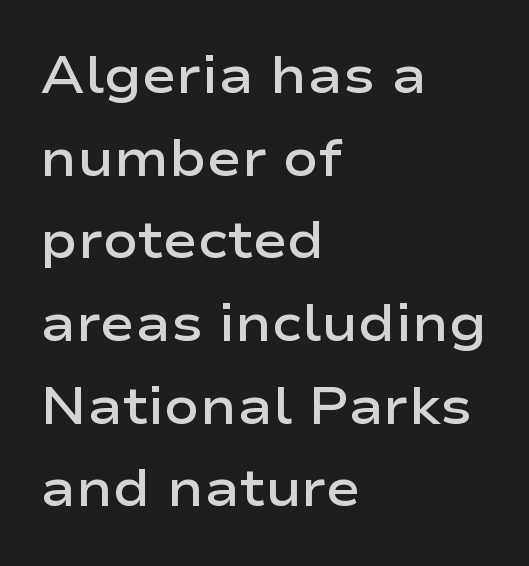
Q: Is the text bold? A: Semi-bold.
Q: Is the text italic (slanted)? A: No, it is upright.
Q: Is the typeface a serif or a sans-serif typeface? A: Sans-serif.
Q: Is the text underlined? A: No.
Q: How is the paragraph aligned? A: Left-aligned.
Q: Is the spacing between letters normal or unusually wide? A: Normal.
Q: Is the spacing between lines tight, normal or loose? A: Normal.
Q: Width (condensed, normal, or wide)? A: Wide.
Q: Stroke contrast? A: Low.
Q: x-height? A: Medium.
Q: Monospaced? A: No.
